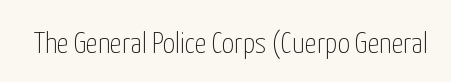
The image shows 30 px thin, condensed sans-serif type, upright; set normal letter spacing, not underlined; low stroke contrast and a medium x-height.
